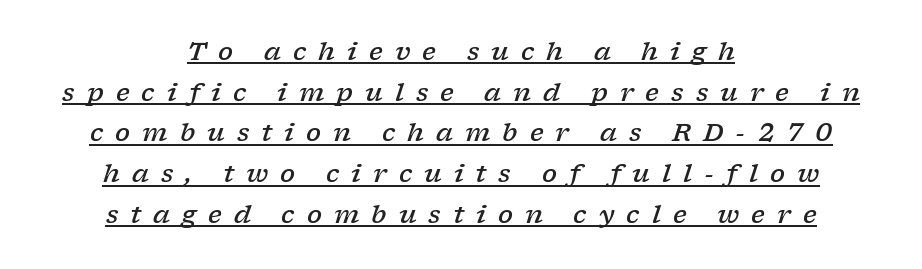
Q: Is the text bold? A: Semi-bold.
Q: Is the text italic (slanted)? A: Yes, it leans right by about 17 degrees.
Q: Is the text underlined? A: Yes.
Q: How is the paragraph aligned? A: Centered.
Q: Is the spacing between letters normal or unusually wide? A: Unusually wide.
Q: Is the spacing between lines tight, normal or loose? A: Normal.
